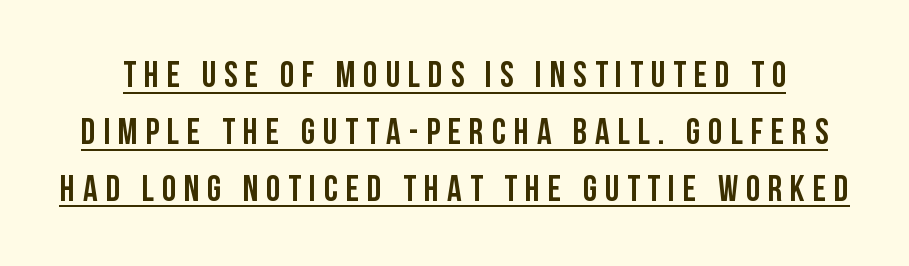
A typesetter would call this proportional, since set widths differ per character. Tracking value appears strongly positive — letters spread wide. Italic? Not at all — the glyphs are vertical. Font category for this specimen: sans-serif.
